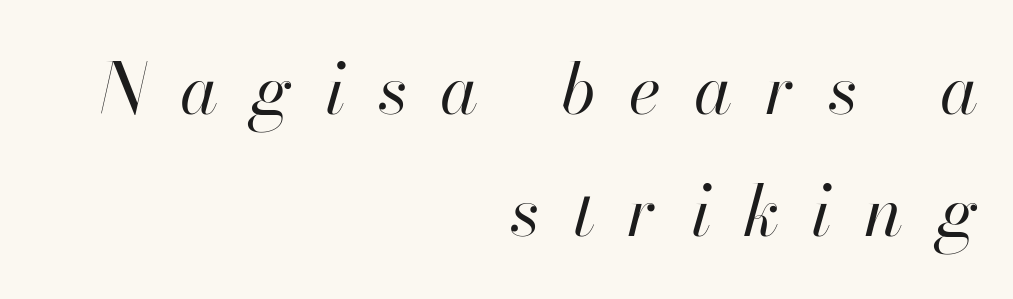
Q: Is the text bold? A: No.
Q: Is the text italic (slanted)? A: Yes, it leans right by about 13 degrees.
Q: Is the text underlined? A: No.
Q: How is the paragraph aligned? A: Right-aligned.
Q: Is the spacing between letters normal or unusually wide? A: Unusually wide.
Q: Width (condensed, normal, or wide)? A: Normal.
Q: Stroke contrast? A: High.
Q: x-height? A: Small.
Q: Monospaced? A: No.
